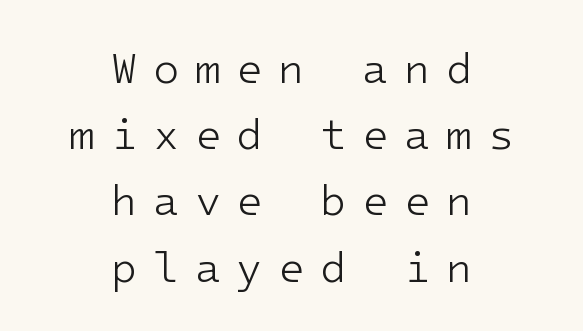
The image shows 43 px light sans-serif type, upright, monospaced; set centered, normal line spacing (1.54x), unusually wide letter spacing (+0.36 em), not underlined; low stroke contrast and a medium x-height.
